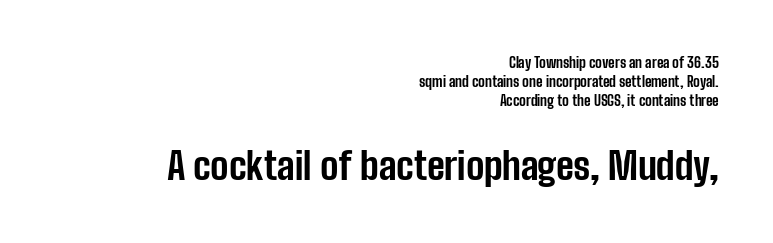
The letters carry no serifs — their stems end cleanly without finishing strokes. Look at the stroke-to-counter ratio: heavy, a bold. Horizontal alignment here is rightward, an uncommon choice for prose. Note the varied advance widths — an 'i' is clearly narrower than an 'm'.
